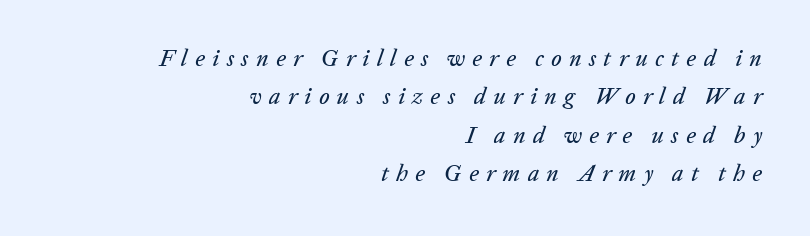
Q: Is the text italic (slanted)? A: Yes, it leans right by about 20 degrees.
Q: Is the text underlined? A: No.
Q: How is the paragraph aligned? A: Right-aligned.
Q: Is the spacing between letters normal or unusually wide? A: Unusually wide.
Q: Is the spacing between lines tight, normal or loose? A: Normal.
